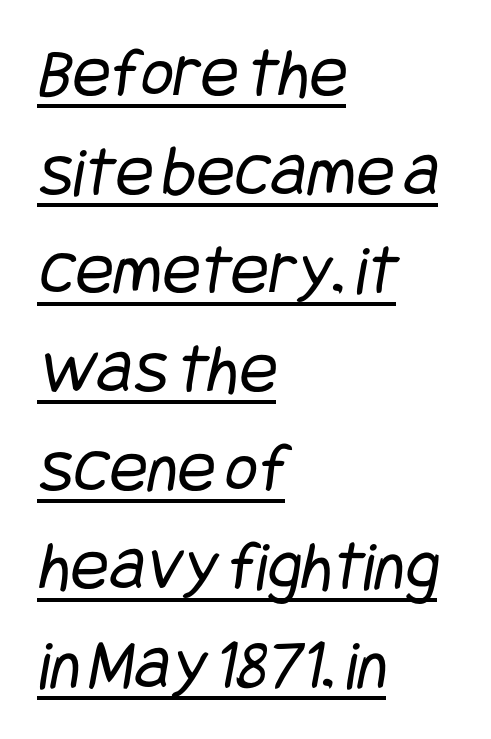
Quick note: underline on. The vertical gap from one line to the next is medium. Inter-character spacing is left at the font's built-in metrics. The weight would be labelled regular, book, light, or lighter still. Nothing sits at the stroke ends, so this counts as sans-serif.
